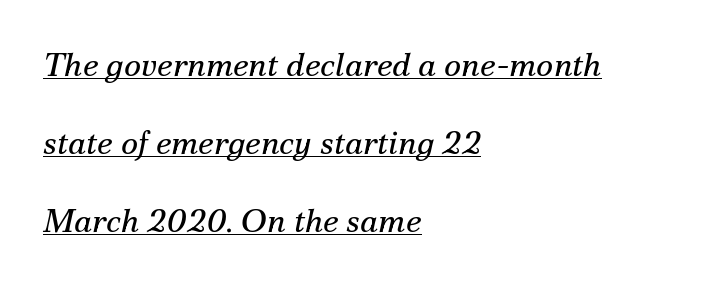
The image shows 33 px regular-weight serif type, italic (leaning right); set left-aligned, loose line spacing (2.36x), normal letter spacing, underlined; medium stroke contrast and a small x-height.
